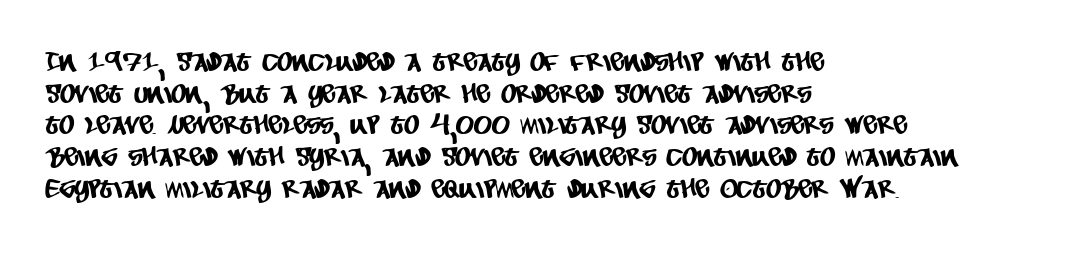
The image shows 26 px text type; set left-aligned, line spacing 1.22x, normal letter spacing, not underlined.
